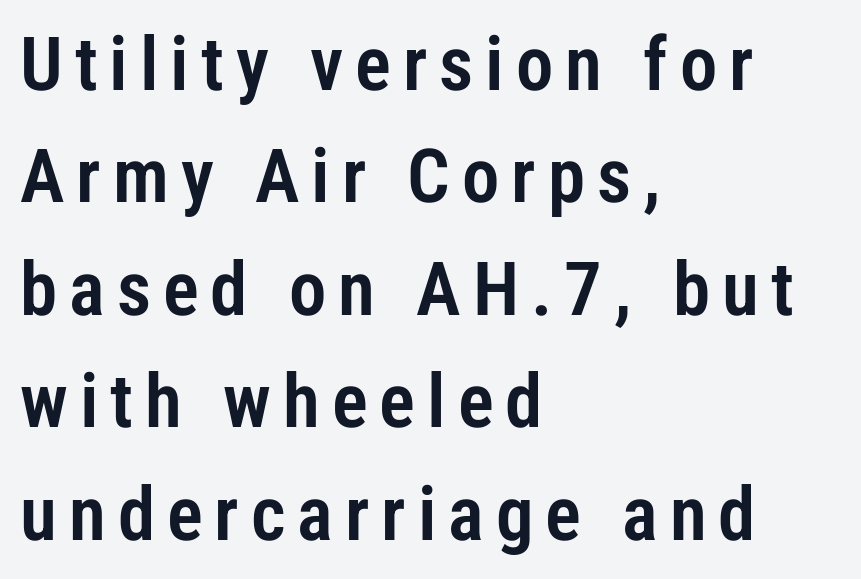
Students, observe: this is what conventionally led text looks like. Does the lettering tilt? It doesn't — this is upright. Nope, no serifs anywhere on these letters. All the whitespace from short lines collects on the right. The passage shown is typed in a proportional face where columns would drift. The strip under each line holds only bare page.
